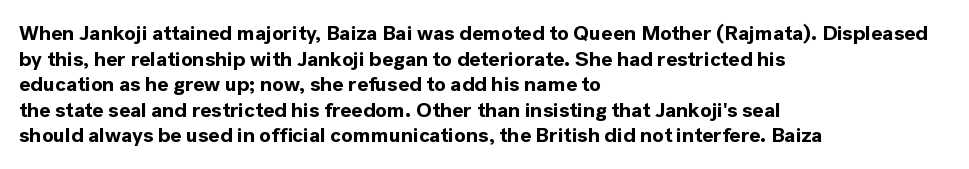
The image shows 21 px bold type, upright; set left-aligned, line spacing 1.22x, normal letter spacing, not underlined.
